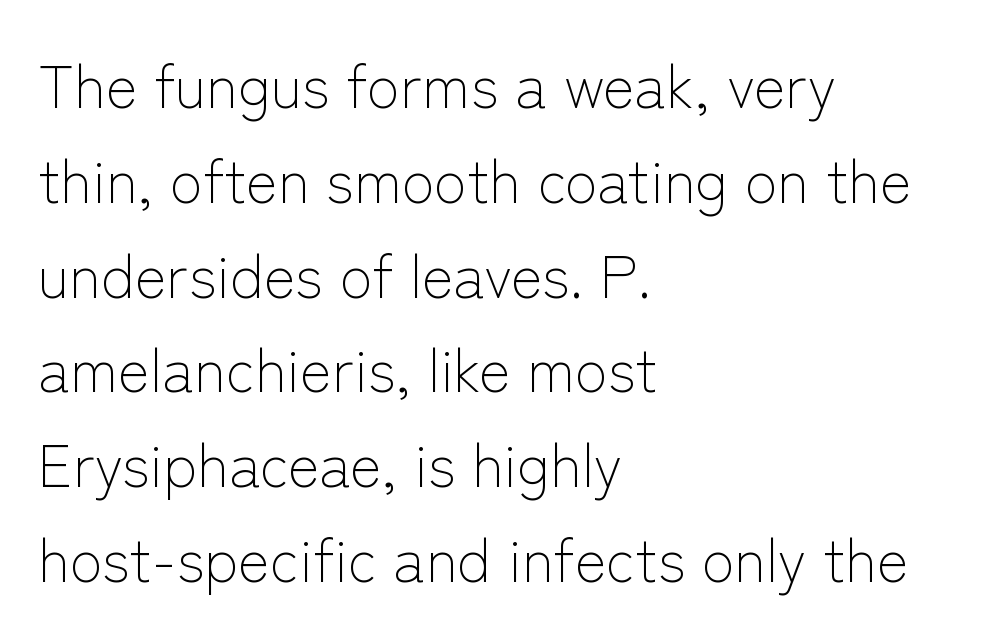
This rendering features lettering with no underline. Stems here are at most as thick as an everyday book face. You can tell it's not italic because the verticals are truly vertical. The characters display no serif detailing; their extremities are plain. Inter-character spacing is left at the font's built-in metrics.
